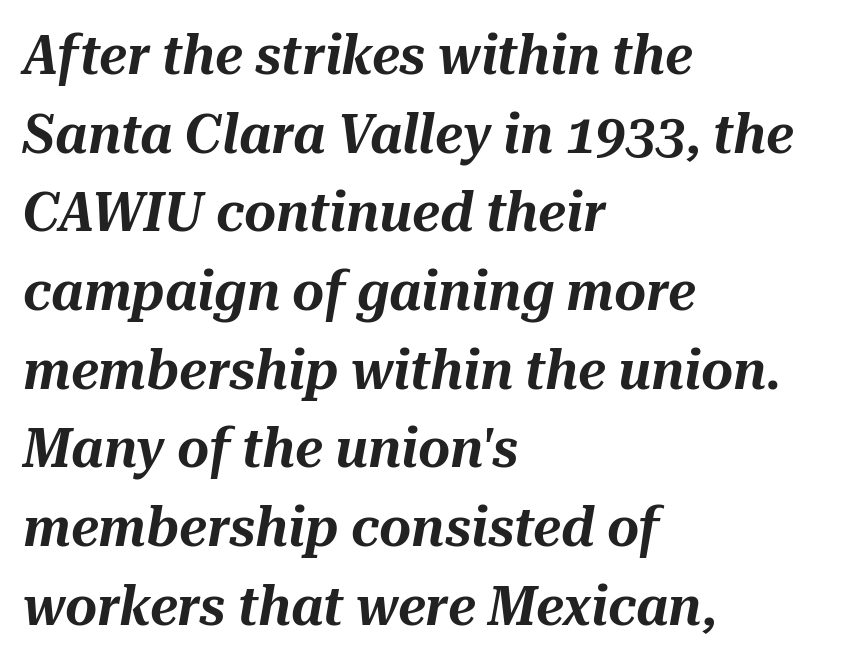
{"italic": "yes", "lean": "right", "slant_degrees": 10, "width": "normal", "stroke_contrast": "medium", "x_height": "medium", "monospaced": "no", "underline": "no", "align": "left", "line_spacing": "normal", "line_spacing_ratio": 1.43, "letter_spacing": "normal", "letter_spacing_em": 0.0, "glyph_px": 55}
